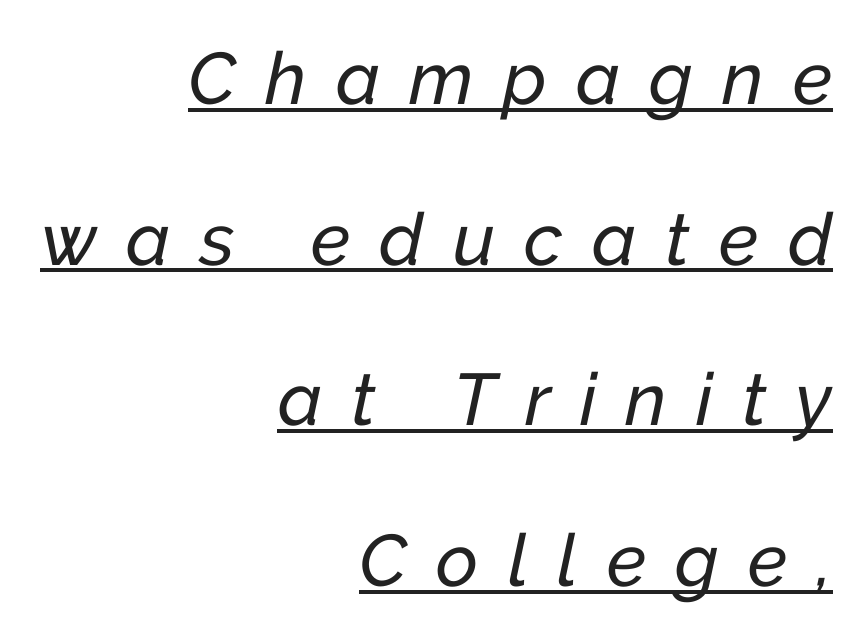
{"italic": "yes", "lean": "right", "slant_degrees": 12, "width": "normal", "stroke_contrast": "low", "x_height": "medium", "monospaced": "no", "underline": "yes", "align": "right", "line_spacing": "loose", "line_spacing_ratio": 2.2, "letter_spacing": "wide", "letter_spacing_em": 0.4, "glyph_px": 73}
